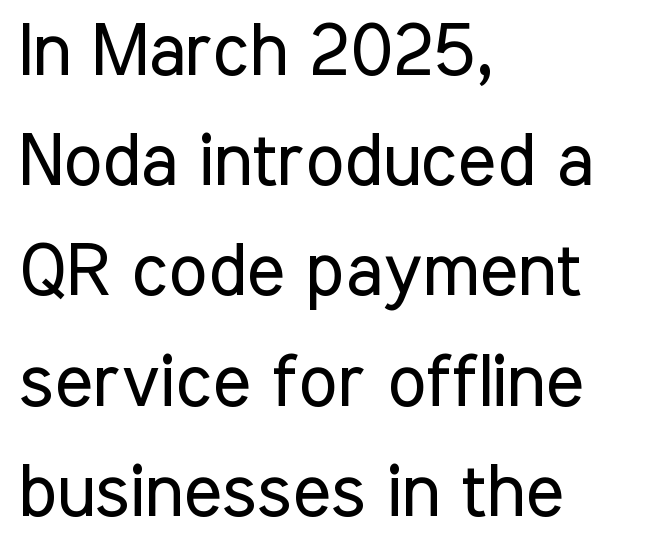
The zone under the glyphs is completely vacant. The font is comparable to plain body text, perhaps lighter. Observe the ordinary spacing: letters are neighbours, not strangers. Whoever set this chose a conventional vertical rhythm.
